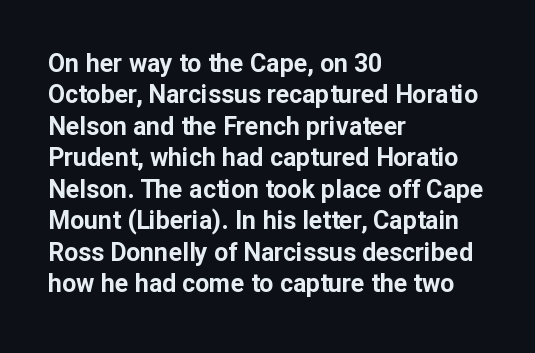
Horizontal alignment here is leftward, the default for most running prose. These lines were composed using upright roman letters. Quick note: underline off. Words appear dense and cohesive because spacing is normal. Honestly, the row spacing looks completely unremarkable. Heft: maximum for text — a bold.
